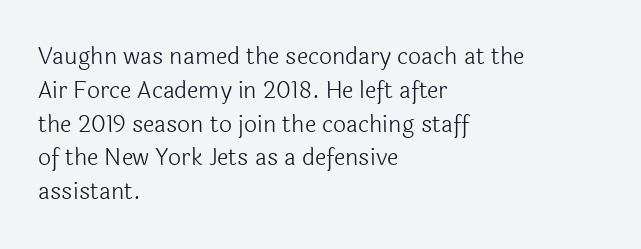
Just letters on the line, the space beneath them empty. Evenly set lines give the paragraph a standard silhouette. Heft: none added — not bold. Notice how the passage keeps a crisp vertical edge on the left only. No extra tracking has been applied to these lines. A roman cut, with each character standing at attention.
